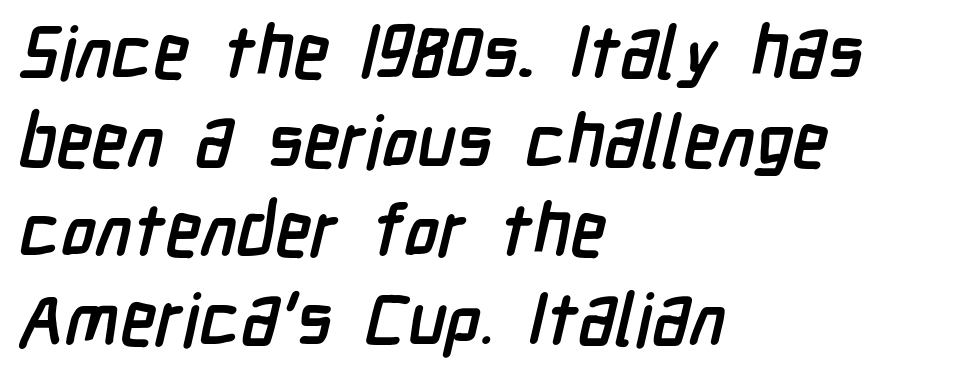
The face used here is rendered with its standard letterfit. I'd call this a sans setting — the letters go barefoot. The rendering uses natural spacing where letterforms have individual widths. Clear beneath every line of the passage. The lines in this sample share a left origin and differ only in where they stop.
